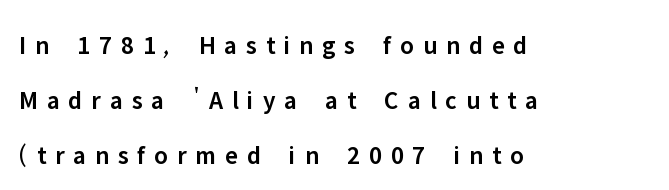
{"italic": "no", "bold": "semi", "underline": "no", "align": "left", "line_spacing": "loose", "line_spacing_ratio": 2.11, "letter_spacing": "wide", "letter_spacing_em": 0.34, "glyph_px": 26}
